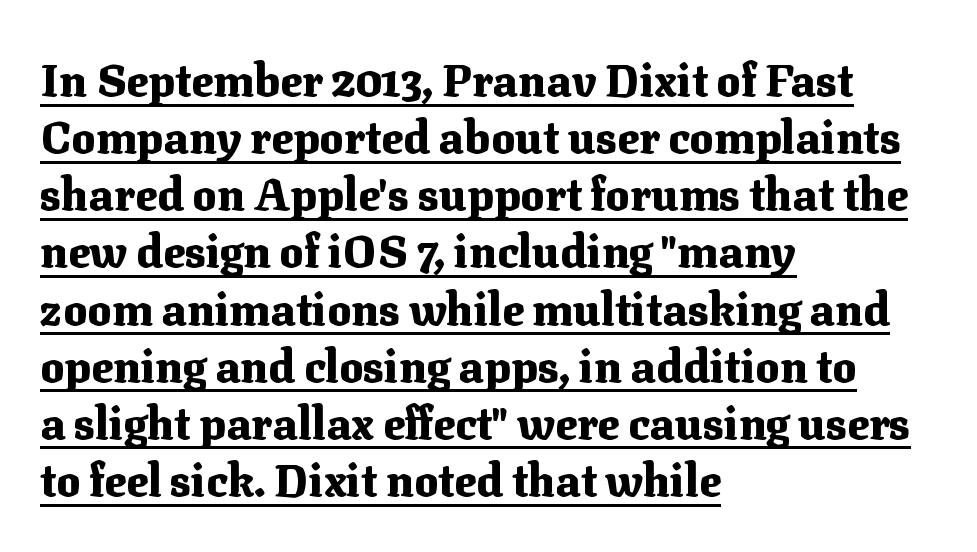
The designer left line spacing at the default. Small tapered or slab feet sit at the stroke ends, so this counts as serif. Is there any slant? The stems are plumb. You could not count columns in this text — the font is proportionally spaced.
